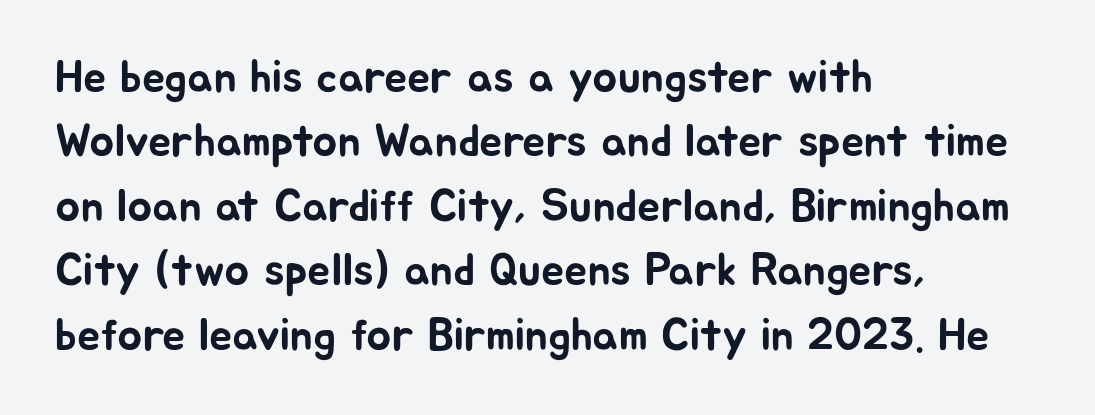
Q: Is the text italic (slanted)? A: No, it is upright.
Q: Is the typeface a serif or a sans-serif typeface? A: Sans-serif.
Q: Is the text underlined? A: No.
Q: How is the paragraph aligned? A: Left-aligned.
Q: Is the spacing between letters normal or unusually wide? A: Normal.
Q: Is the spacing between lines tight, normal or loose? A: Normal.
Q: Width (condensed, normal, or wide)? A: Normal.
Q: Stroke contrast? A: Low.
Q: x-height? A: Medium.
Q: Monospaced? A: No.
